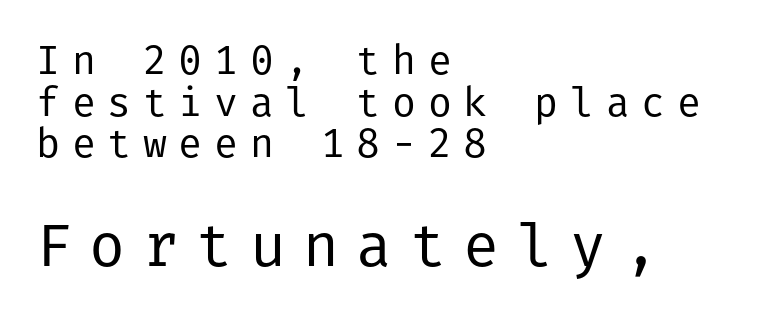
{"serif": "no", "italic": "no", "bold": "no", "weight": "regular", "width": "normal", "stroke_contrast": "low", "x_height": "medium", "underline": "no", "align": "left", "line_spacing": "tight", "line_spacing_ratio": 1.04, "letter_spacing": "wide", "letter_spacing_em": 0.29, "larger_block": "second", "size_ratio": 1.5, "glyph_px": 60}
